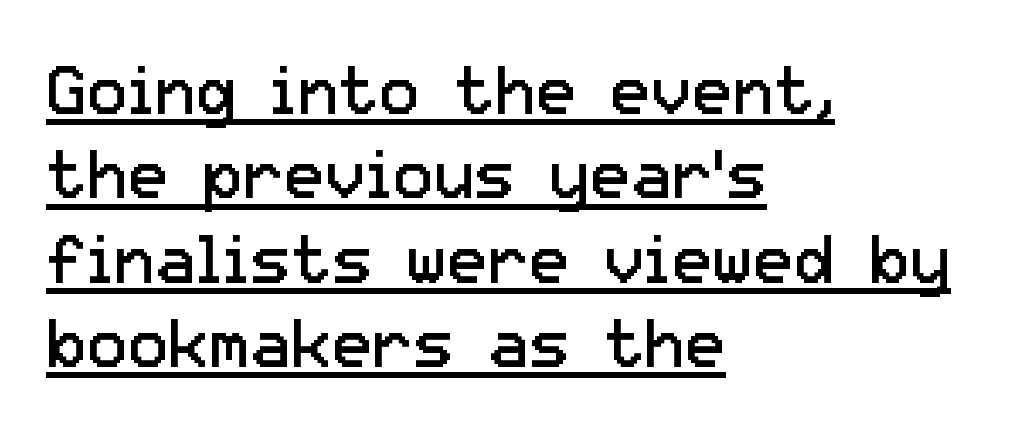
Short and long lines alike share a common starting point at left. What decoration does the sample have? An underline. Posture: vertical. In terms of letterspacing, this is plain default setting. Here the designer chose a conventional face with non-uniform glyph widths.
